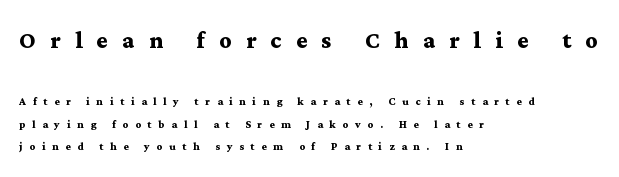
If you drew a line through each stem, it would be perfectly vertical. Rows of type keep a routine distance in the vertical direction. In terms of letterform style, serifs are clearly present. Strong, thick strokes mark this as bold type. Short and long lines alike share a common starting point at left. Any mark beneath the type? The region is blank.
